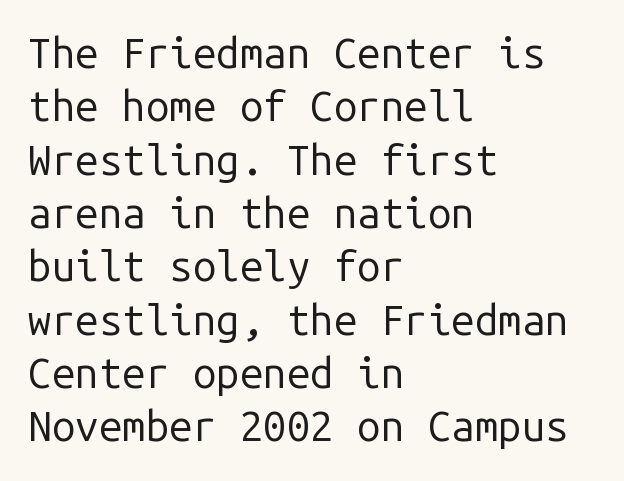
The image shows 42 px regular-weight sans-serif type, upright, monospaced; set left-aligned, normal line spacing (1.27x), normal letter spacing, not underlined; low stroke contrast and a medium x-height.
